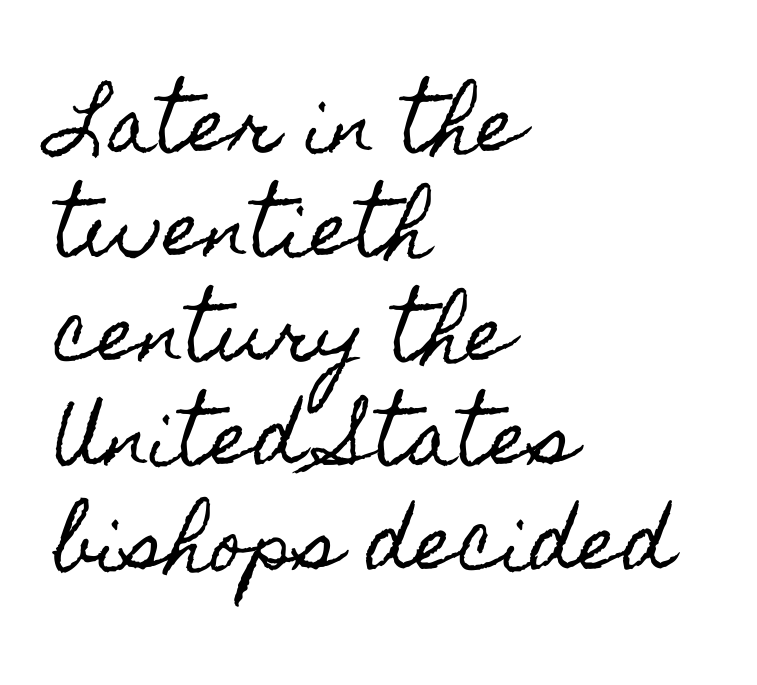
{"width": "condensed", "x_height": "small", "monospaced": "no", "underline": "no", "align": "left", "line_spacing": "normal", "line_spacing_ratio": 1.43, "letter_spacing": "normal", "letter_spacing_em": 0.0, "glyph_px": 73}
